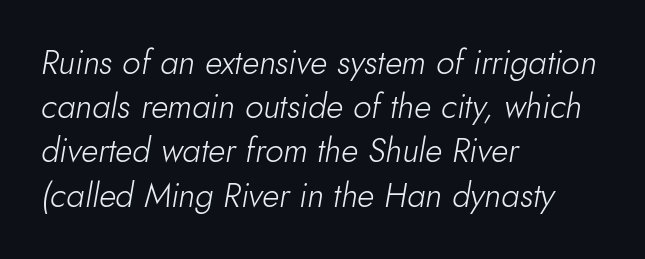
{"italic": "yes", "lean": "right", "slant_degrees": 10, "bold": "no", "weight": "light", "width": "normal", "stroke_contrast": "low", "x_height": "small", "monospaced": "no", "underline": "no", "align": "left", "line_spacing": "normal", "line_spacing_ratio": 1.34, "letter_spacing": "normal", "letter_spacing_em": 0.0, "glyph_px": 33}
